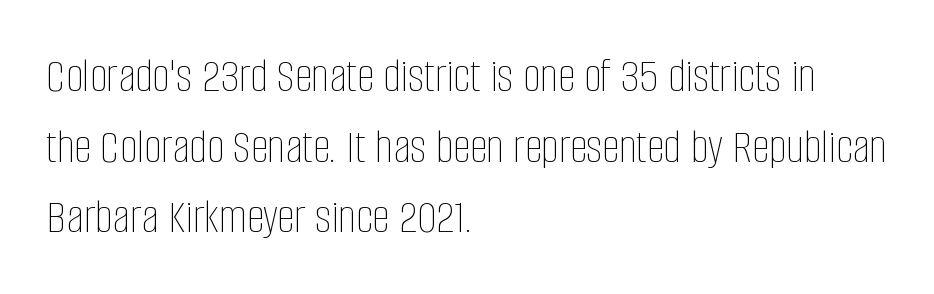
{"italic": "no", "bold": "no", "weight": "thin", "width": "condensed", "stroke_contrast": "low", "x_height": "large", "monospaced": "no", "underline": "no", "align": "left", "line_spacing": "normal", "line_spacing_ratio": 1.44, "letter_spacing": "normal", "letter_spacing_em": 0.0, "glyph_px": 49}
